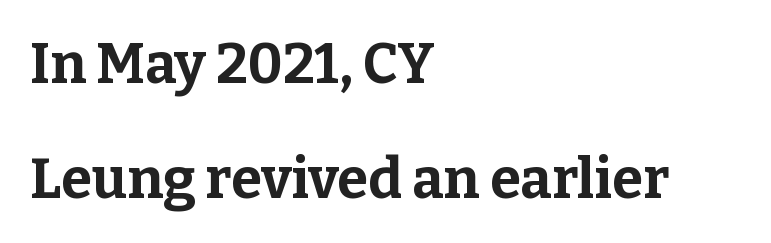
Q: Is the text bold? A: Yes.
Q: Is the text italic (slanted)? A: No, it is upright.
Q: Is the typeface a serif or a sans-serif typeface? A: Serif.
Q: Is the text underlined? A: No.
Q: How is the paragraph aligned? A: Left-aligned.
Q: Is the spacing between letters normal or unusually wide? A: Normal.
Q: Is the spacing between lines tight, normal or loose? A: Loose.
Q: Width (condensed, normal, or wide)? A: Normal.
Q: Stroke contrast? A: Low.
Q: x-height? A: Medium.
Q: Monospaced? A: No.
